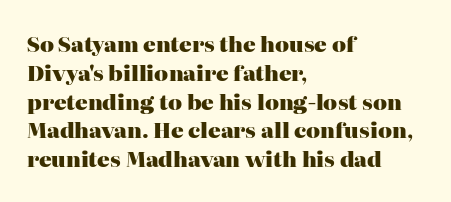
The image shows 21 px bold type, upright; set left-aligned, normal line spacing (1.37x), normal letter spacing, not underlined.
